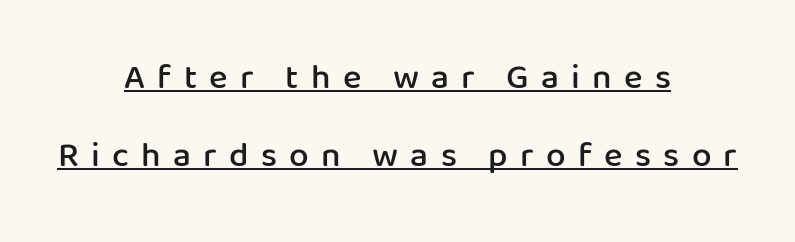
The rendered words wear a rule along their underside. Each letter keeps its own natural width here, so spacing adapts to shape. Loose tracking; the words dissolve into strings of separated letters. This rendering uses center alignment, leaving both contours irregular but symmetric. It's the straight-up-and-down kind of type.
